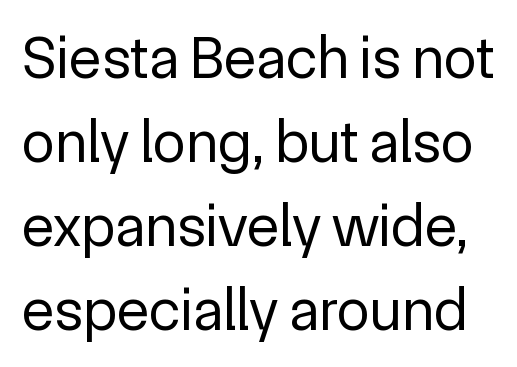
The image shows 60 px regular-weight sans-serif type, upright; set normal line spacing (1.4x), normal letter spacing, not underlined; a medium x-height.
